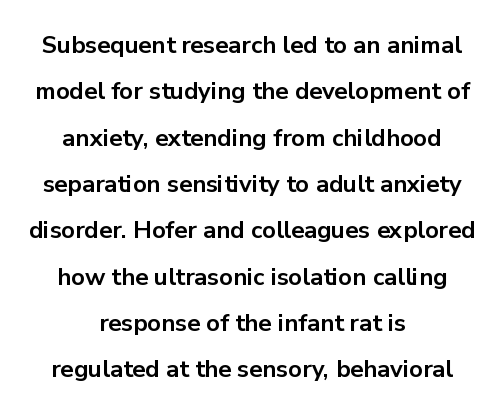
Q: Is the text bold? A: Yes.
Q: Is the text italic (slanted)? A: No, it is upright.
Q: Is the text underlined? A: No.
Q: How is the paragraph aligned? A: Centered.
Q: Is the spacing between letters normal or unusually wide? A: Normal.
Q: Is the spacing between lines tight, normal or loose? A: Loose.
